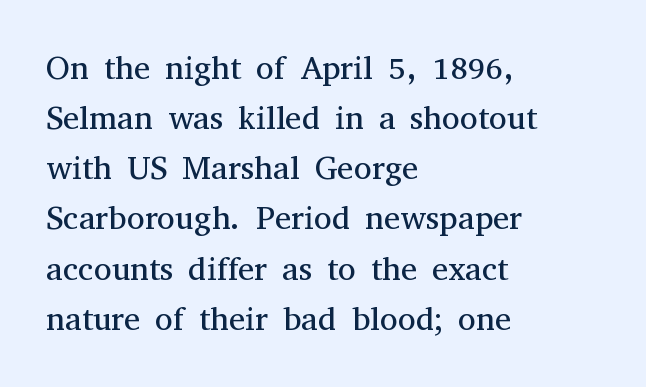
{"serif": "yes", "italic": "no", "bold": "no", "weight": "regular", "width": "normal", "stroke_contrast": "medium", "x_height": "medium", "monospaced": "no", "underline": "no", "align": "left", "line_spacing": "normal", "line_spacing_ratio": 1.52, "letter_spacing": "normal", "letter_spacing_em": 0.0, "glyph_px": 33}
